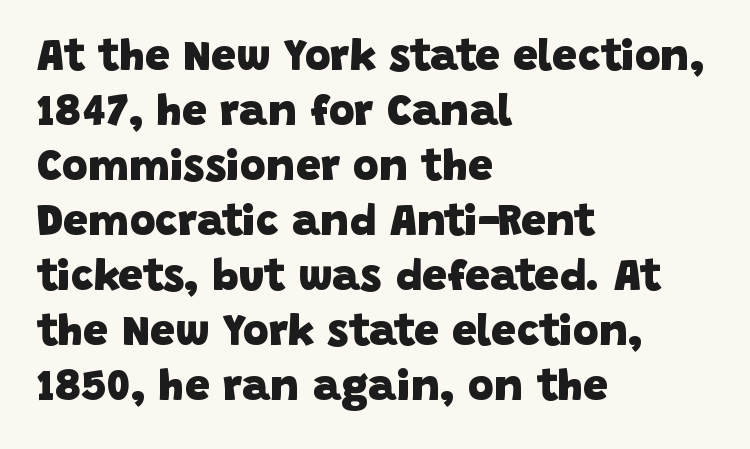
{"serif": "no", "bold": "yes", "weight": "heavy", "width": "normal", "stroke_contrast": "low", "x_height": "large", "monospaced": "no", "underline": "no", "align": "left", "line_spacing": "normal", "line_spacing_ratio": 1.25, "letter_spacing": "normal", "letter_spacing_em": 0.0, "glyph_px": 44}
